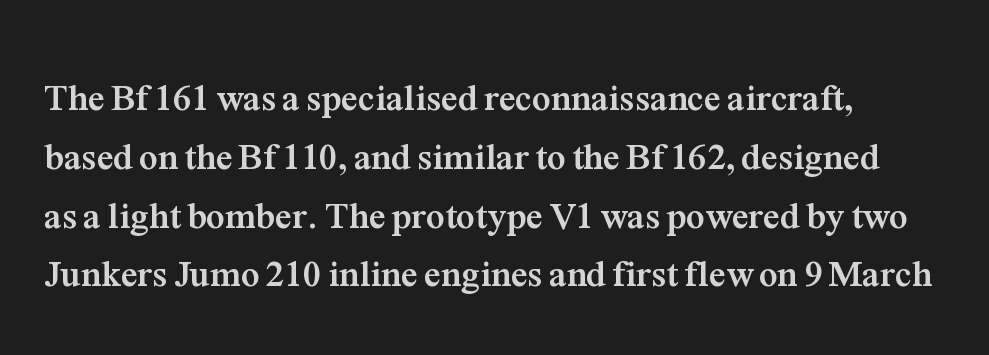
{"serif": "yes", "italic": "no", "bold": "yes", "weight": "semibold", "width": "normal", "stroke_contrast": "medium", "x_height": "medium", "monospaced": "no", "underline": "no", "align": "left", "line_spacing": "normal", "line_spacing_ratio": 1.59, "letter_spacing": "normal", "letter_spacing_em": 0.0, "glyph_px": 37}
